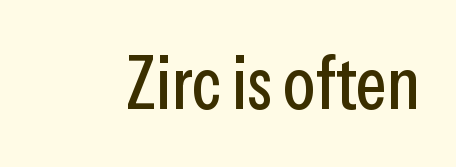
Q: Is the text italic (slanted)? A: No, it is upright.
Q: Is the typeface a serif or a sans-serif typeface? A: Sans-serif.
Q: Is the text underlined? A: No.
Q: Is the spacing between letters normal or unusually wide? A: Normal.
Q: Width (condensed, normal, or wide)? A: Condensed.
Q: Stroke contrast? A: Low.
Q: x-height? A: Medium.
Q: Monospaced? A: No.
